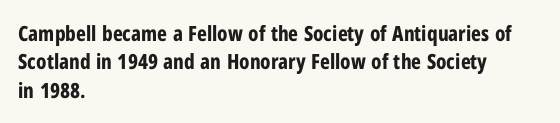
The image shows 21 px bold type, upright; set left-aligned, normal line spacing (1.35x), normal letter spacing, not underlined.
